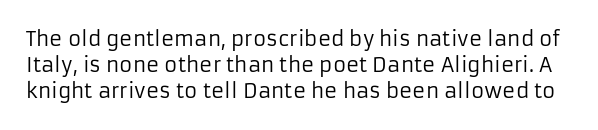
{"italic": "no", "bold": "no", "underline": "no", "line_spacing": "normal", "line_spacing_ratio": 1.29, "letter_spacing": "normal", "letter_spacing_em": 0.0, "glyph_px": 20}
